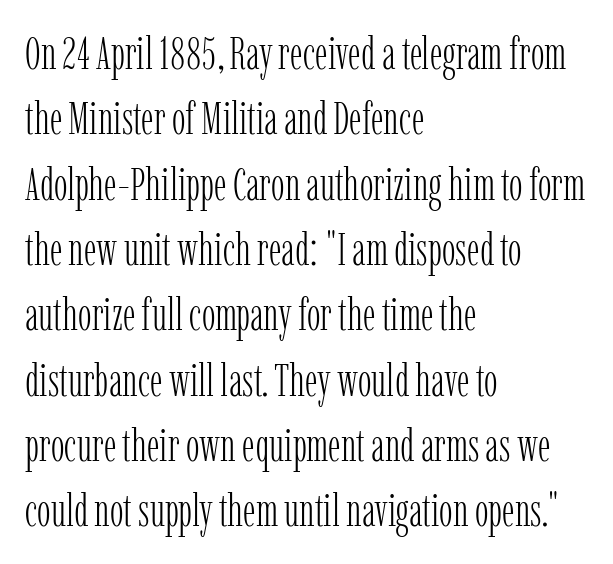
Descenders hang freely into open space. The ragged edge is on the right, which tells us the setting is flush left. A typesetter would mark this as roman, not italic. The passage shown has conventional tracking throughout.
